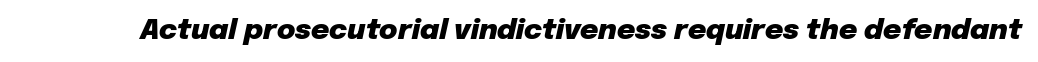
Typographic density is high because the face is bold. This sample has the flowing, uneven cadence of proportional lettering. The words here are not underlined. Observe the lean: these are italic letterforms. Spacing between characters is what you'd get straight out of the box.
